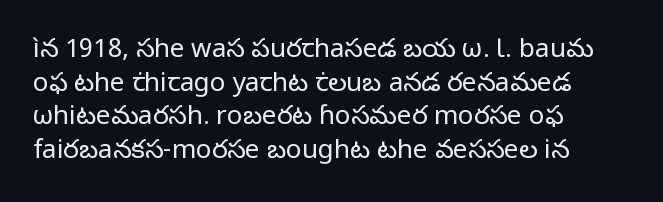
The image shows 26 px text type, upright; set left-aligned, normal line spacing (1.29x), normal letter spacing, not underlined.
